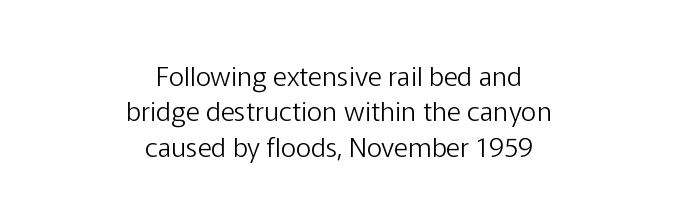
{"italic": "no", "bold": "no", "underline": "no", "align": "center", "line_spacing": "normal", "line_spacing_ratio": 1.31, "letter_spacing": "normal", "letter_spacing_em": 0.0, "glyph_px": 27}
